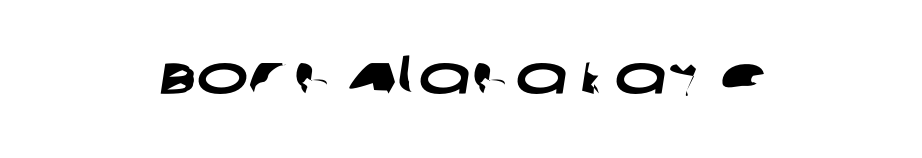
The image shows 55 px wide sans-serif type; set centered, normal letter spacing, not underlined; low stroke contrast and a large x-height.
